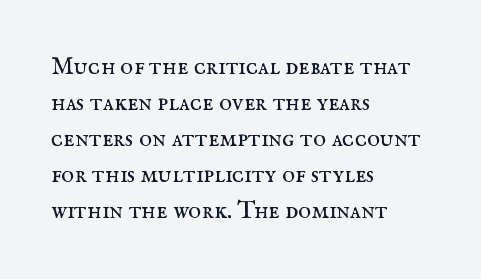
{"italic": "no", "bold": "no", "underline": "no", "align": "left", "line_spacing": "normal", "line_spacing_ratio": 1.44, "letter_spacing": "normal", "letter_spacing_em": 0.0, "glyph_px": 25}
